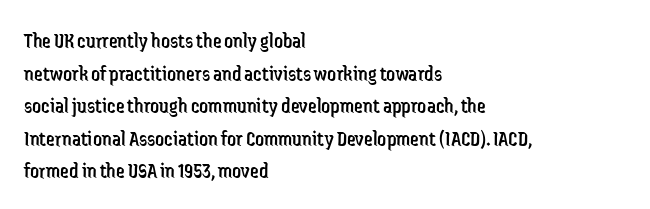
Rows of type keep a routine distance in the vertical direction. The space beneath each line is pristine and unruled. Which margin do the lines hug? The left one — the right edge is uneven. The letterforms sit shoulder to shoulder at normal distance.
